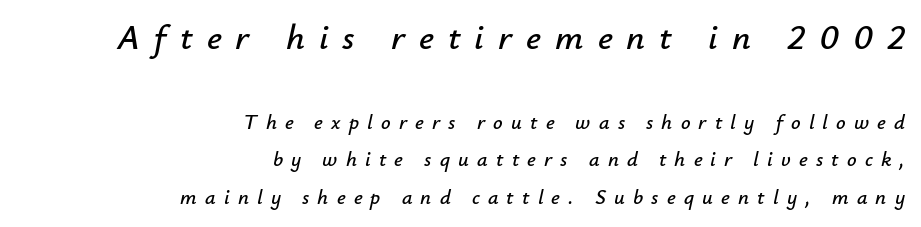
The image shows 36 px text type, italic (leaning right); set right-aligned, line spacing 1.78x, unusually wide letter spacing (+0.39 em), not underlined; the first (top) block is 1.71x larger; low stroke contrast and a small x-height.
